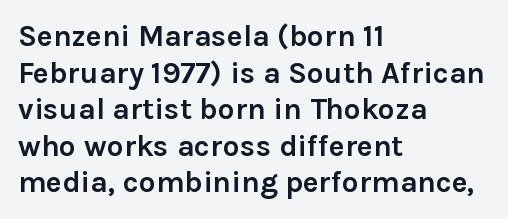
{"serif": "no", "italic": "no", "bold": "yes", "weight": "semibold", "width": "normal", "x_height": "medium", "monospaced": "no", "underline": "no", "align": "left", "line_spacing_ratio": 1.22, "letter_spacing": "normal", "letter_spacing_em": 0.0, "glyph_px": 30}
